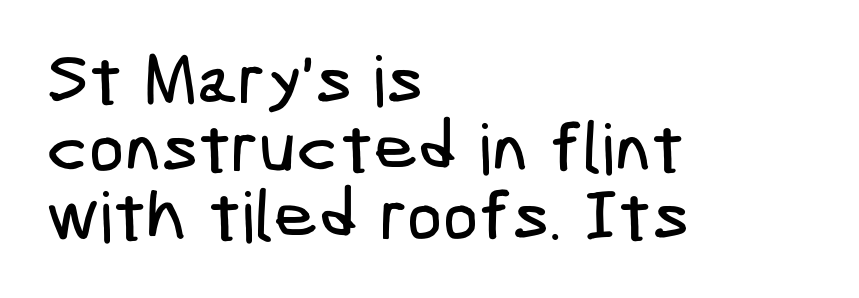
One glance says dense: line gaps are narrower than usual. Does the type have serifs? No, each stem ends abruptly. Default kerning and tracking; the words read as compact shapes. No word sits above an underline. Visually the block forms a straight wall on the left and a jagged coastline on the right.
